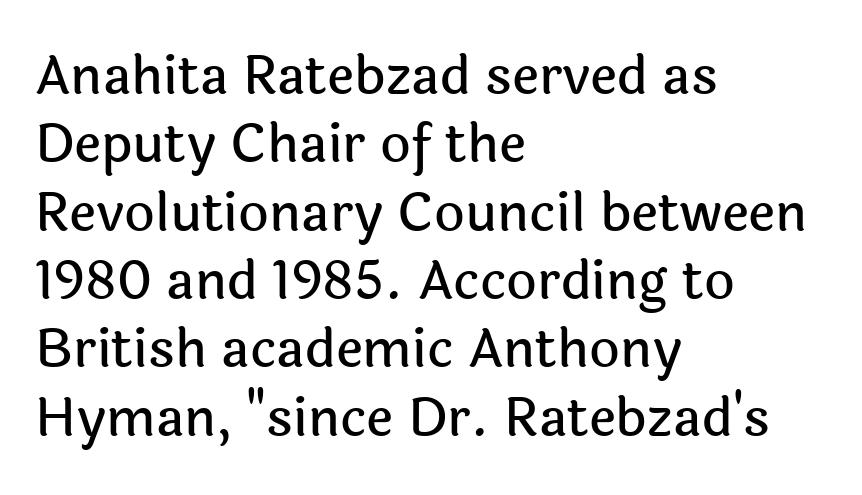
In terms of leading, this rendering sits right in the middle. Ordinary non-slanted type is in use. A typesetter would label this face a sans. Tracking value appears to be zero — textbook default spacing.
